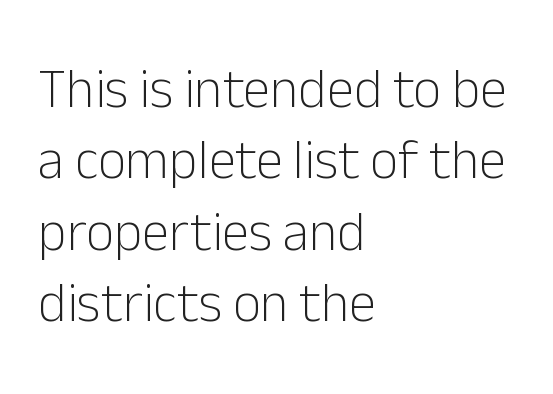
{"serif": "no", "italic": "no", "bold": "no", "weight": "light", "width": "normal", "stroke_contrast": "low", "x_height": "medium", "monospaced": "no", "underline": "no", "align": "left", "line_spacing": "normal", "line_spacing_ratio": 1.3, "letter_spacing": "normal", "letter_spacing_em": 0.0, "glyph_px": 55}
